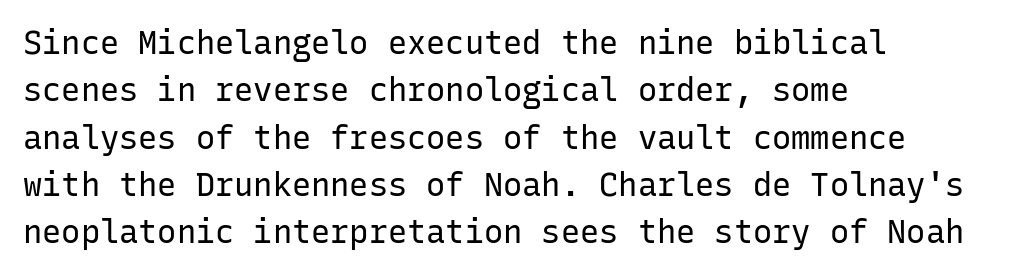
Q: Is the text bold? A: No.
Q: Is the text italic (slanted)? A: No, it is upright.
Q: Is the typeface a serif or a sans-serif typeface? A: Sans-serif.
Q: Is the text underlined? A: No.
Q: How is the paragraph aligned? A: Left-aligned.
Q: Is the spacing between letters normal or unusually wide? A: Normal.
Q: Is the spacing between lines tight, normal or loose? A: Normal.
Q: Width (condensed, normal, or wide)? A: Normal.
Q: Stroke contrast? A: Low.
Q: x-height? A: Medium.
Q: Monospaced? A: Yes.
